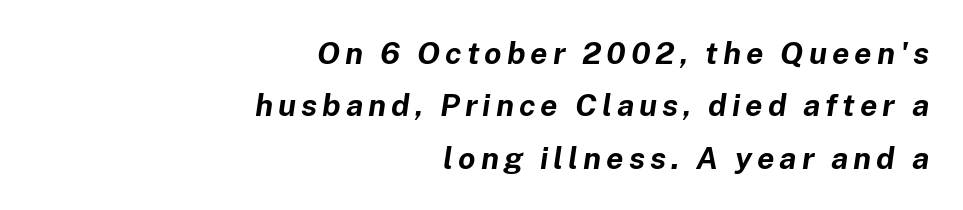
{"italic": "yes", "lean": "right", "slant_degrees": 8, "bold": "yes", "weight": "bold", "width": "normal", "stroke_contrast": "low", "x_height": "medium", "monospaced": "no", "underline": "no", "align": "right", "line_spacing": "normal", "line_spacing_ratio": 1.69, "glyph_px": 31}
